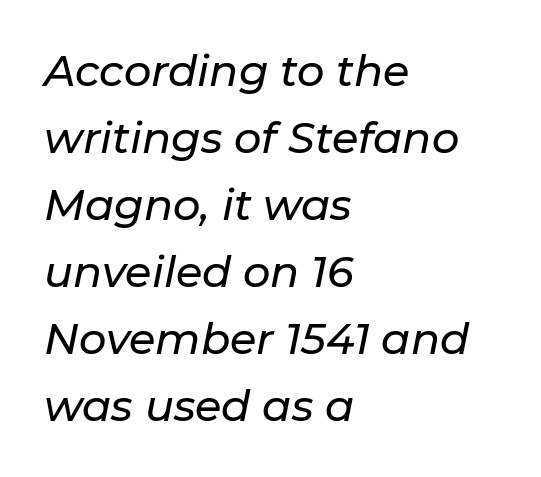
In terms of leading, this rendering sits right in the middle. Slanted lettering throughout. Quick note: underline off. Teacher's note: observe the even left margin — that is flush-left alignment. Varying glyph widths throughout — classic text-font behaviour. This rendering leaves character spacing at its baseline value.
